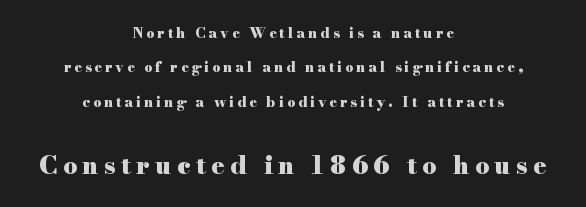
{"italic": "no", "bold": "yes", "underline": "no", "align": "center", "line_spacing": "loose", "line_spacing_ratio": 2.46, "letter_spacing": "wide", "letter_spacing_em": 0.21, "larger_block": "second", "size_ratio": 1.79, "glyph_px": 25}
